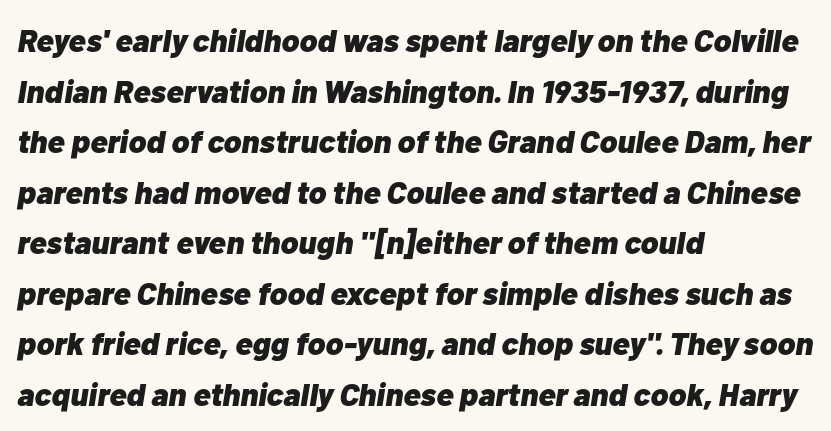
Each new line begins a customary step beneath the previous one. Line starts are locked; line ends wander. Here the glyphs are tracked normally, forming tight word shapes. Clear beneath every line of the passage. Spacing verdict: proportional, widths tailored to each character. Emphasis by weight is at full strength: bold.
